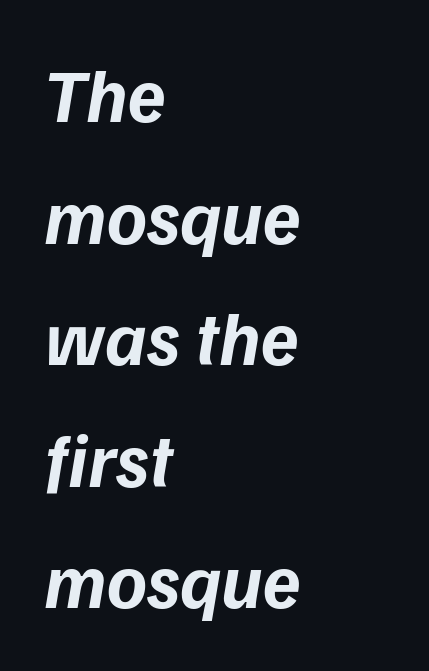
{"serif": "no", "bold": "yes", "weight": "bold", "width": "normal", "stroke_contrast": "low", "x_height": "medium", "monospaced": "no", "underline": "no", "align": "left", "line_spacing": "normal", "line_spacing_ratio": 1.6, "letter_spacing": "normal", "letter_spacing_em": 0.0, "glyph_px": 76}
